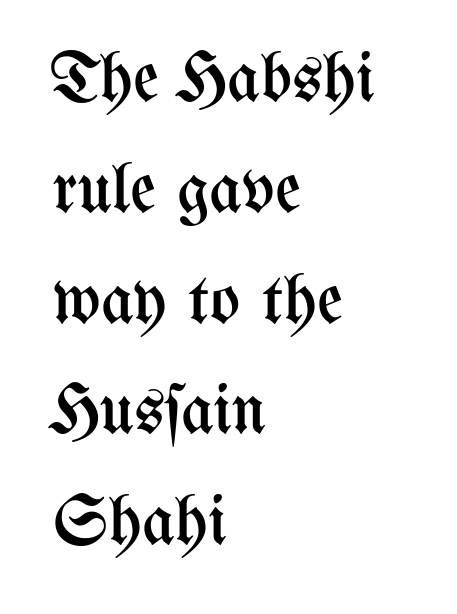
Q: Is the text bold? A: No.
Q: Is the text italic (slanted)? A: No, it is upright.
Q: Is the text underlined? A: No.
Q: How is the paragraph aligned? A: Left-aligned.
Q: Is the spacing between letters normal or unusually wide? A: Normal.
Q: Is the spacing between lines tight, normal or loose? A: Normal.
Q: Width (condensed, normal, or wide)? A: Condensed.
Q: Stroke contrast? A: Medium.
Q: x-height? A: Medium.
Q: Monospaced? A: No.
